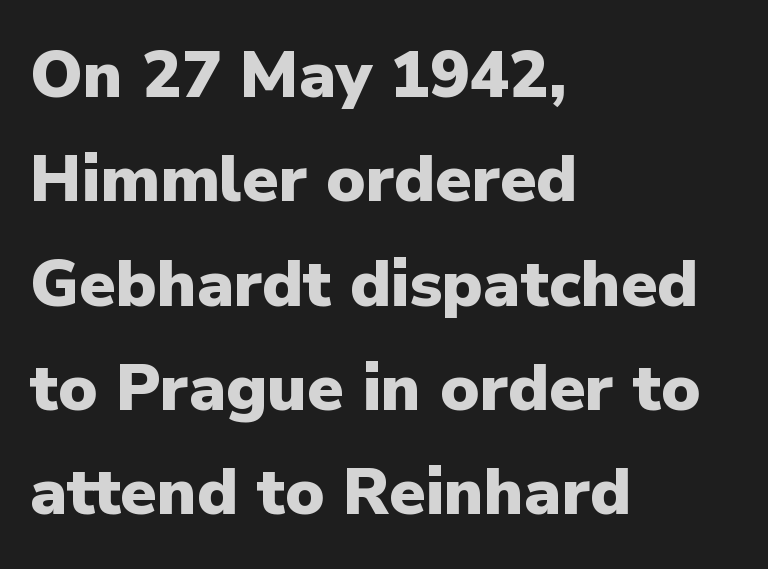
{"serif": "no", "italic": "no", "bold": "yes", "weight": "heavy", "width": "normal", "stroke_contrast": "low", "x_height": "medium", "monospaced": "no", "underline": "no", "align": "left", "line_spacing": "normal", "line_spacing_ratio": 1.58, "letter_spacing": "normal", "letter_spacing_em": 0.0, "glyph_px": 66}
